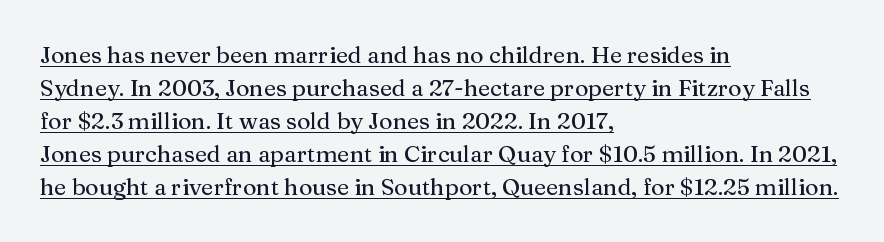
Q: Is the text italic (slanted)? A: No, it is upright.
Q: Is the text underlined? A: Yes.
Q: How is the paragraph aligned? A: Left-aligned.
Q: Is the spacing between letters normal or unusually wide? A: Normal.
Q: Is the spacing between lines tight, normal or loose? A: Normal.
